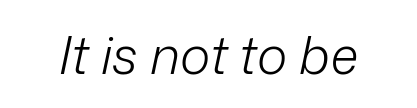
{"italic": "yes", "lean": "right", "slant_degrees": 12, "bold": "no", "weight": "light", "width": "normal", "stroke_contrast": "low", "x_height": "medium", "monospaced": "no", "underline": "no", "letter_spacing": "normal", "letter_spacing_em": 0.0, "glyph_px": 52}
